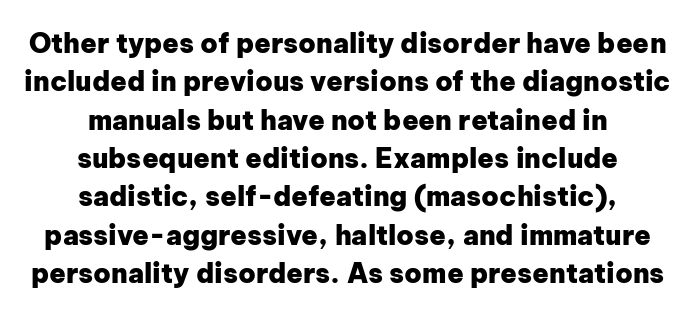
{"italic": "no", "bold": "yes", "underline": "no", "align": "center", "line_spacing": "normal", "line_spacing_ratio": 1.42, "letter_spacing": "normal", "letter_spacing_em": 0.0, "glyph_px": 27}
